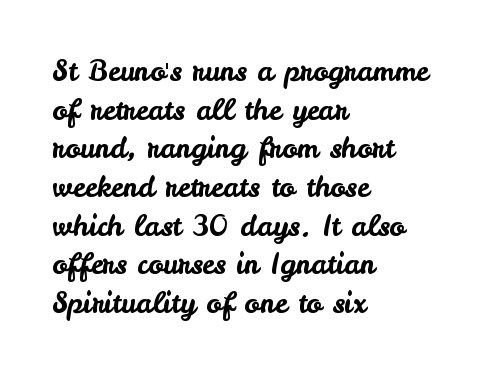
Q: Is the text italic (slanted)? A: Yes.
Q: Is the typeface a serif or a sans-serif typeface? A: Sans-serif.
Q: Is the text underlined? A: No.
Q: How is the paragraph aligned? A: Left-aligned.
Q: Is the spacing between letters normal or unusually wide? A: Normal.
Q: Is the spacing between lines tight, normal or loose? A: Normal.
Q: Width (condensed, normal, or wide)? A: Normal.
Q: Stroke contrast? A: Low.
Q: x-height? A: Small.
Q: Monospaced? A: No.
